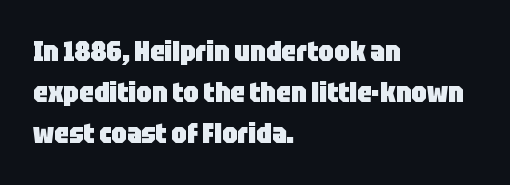
{"serif": "no", "italic": "no", "bold": "yes", "weight": "heavy", "width": "condensed", "stroke_contrast": "low", "x_height": "large", "monospaced": "no", "underline": "no", "align": "left", "line_spacing": "normal", "line_spacing_ratio": 1.46, "letter_spacing": "normal", "letter_spacing_em": 0.0, "glyph_px": 28}
